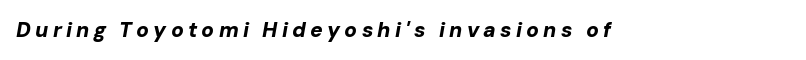
Q: Is the text bold? A: Yes.
Q: Is the text italic (slanted)? A: Yes, it leans right by about 10 degrees.
Q: Is the text underlined? A: No.
Q: Is the spacing between letters normal or unusually wide? A: Unusually wide.
